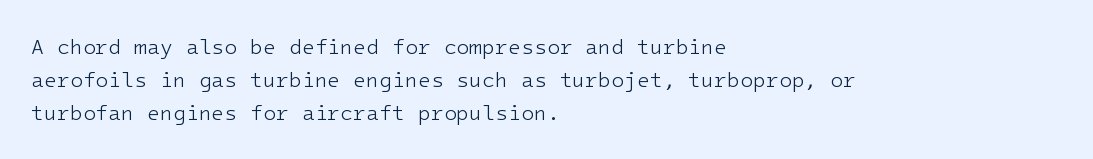
The face looks like a standard text weight, possibly lighter. Short and long lines alike share a common starting point at left. Vertically, the passage feels balanced, rows spaced as you'd expect. A bare baseline throughout the passage. Here the glyphs are tracked normally, forming tight word shapes.
